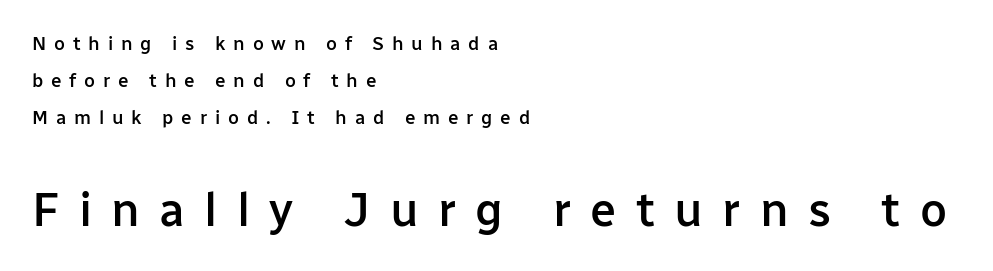
Q: Is the text bold? A: Semi-bold.
Q: Is the text italic (slanted)? A: No, it is upright.
Q: Is the typeface a serif or a sans-serif typeface? A: Sans-serif.
Q: Is the text underlined? A: No.
Q: How is the paragraph aligned? A: Left-aligned.
Q: Is the spacing between letters normal or unusually wide? A: Unusually wide.
Q: Is the spacing between lines tight, normal or loose? A: Loose.
Q: Which block of text is set in a larger size, the first (top) or the second (bottom)? A: The second (bottom) one.
Q: Width (condensed, normal, or wide)? A: Normal.
Q: Stroke contrast? A: Low.
Q: x-height? A: Medium.
Q: Monospaced? A: No.
